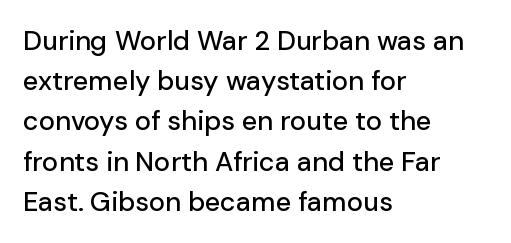
Summary of vertical rhythm: regular, with standard interline spacing. No italicization has been applied; the sample stays upright. One-word summary of the alignment: left. The line texture is even and compact thanks to regular tracking. The space directly below the letters is spotless.
